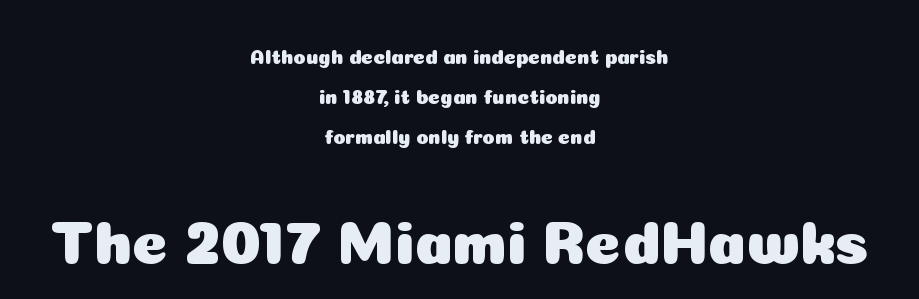
These lines are centered, leaving both edges ragged. Default kerning and tracking; the words read as compact shapes. The lettering holds an erect, upright posture throughout. Clear beneath every line of the passage. The letters advance in unequal steps, a hallmark of proportional type. The face used here is a sans, in the tradition of grotesques and geometrics.
